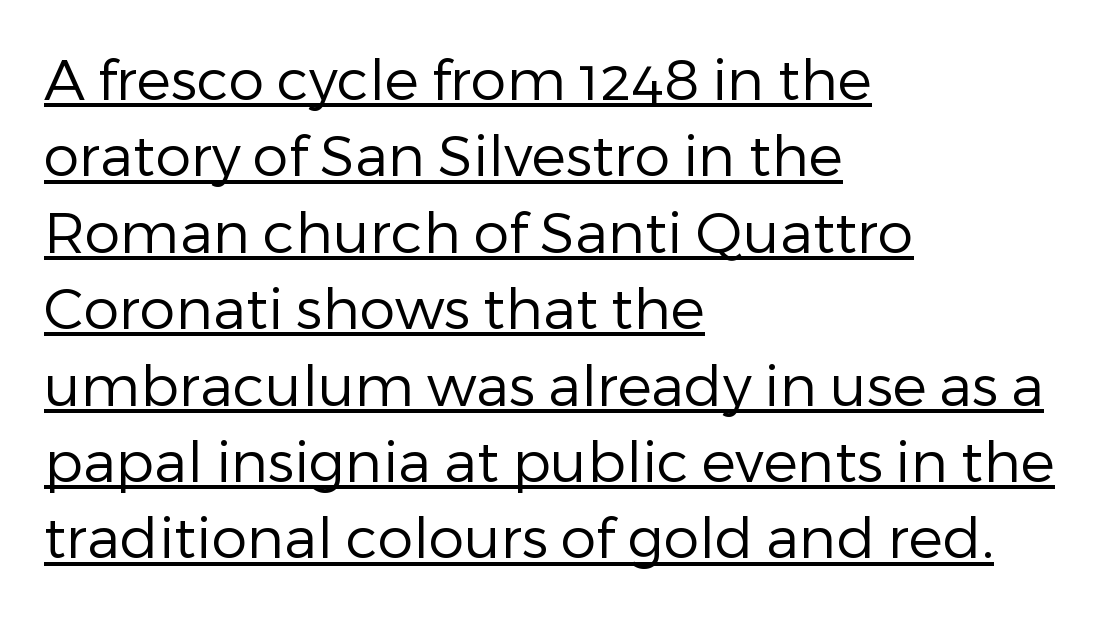
Q: Is the text bold? A: No.
Q: Is the text italic (slanted)? A: No, it is upright.
Q: Is the typeface a serif or a sans-serif typeface? A: Sans-serif.
Q: Is the text underlined? A: Yes.
Q: How is the paragraph aligned? A: Left-aligned.
Q: Is the spacing between letters normal or unusually wide? A: Normal.
Q: Is the spacing between lines tight, normal or loose? A: Normal.
Q: Width (condensed, normal, or wide)? A: Normal.
Q: Stroke contrast? A: Low.
Q: x-height? A: Medium.
Q: Monospaced? A: No.
